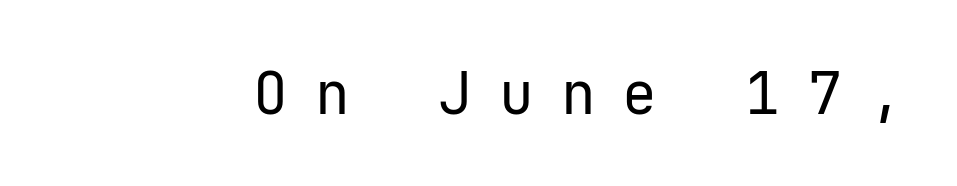
{"serif": "no", "italic": "no", "bold": "no", "weight": "regular", "width": "normal", "stroke_contrast": "low", "x_height": "medium", "monospaced": "yes", "underline": "no", "letter_spacing": "wide", "letter_spacing_em": 0.46, "glyph_px": 58}
